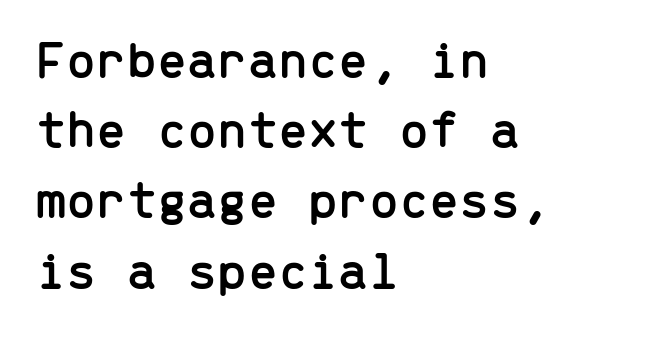
The image shows 54 px sans-serif type, upright, monospaced; set left-aligned, normal line spacing (1.3x), normal letter spacing, not underlined; low stroke contrast and a medium x-height.
